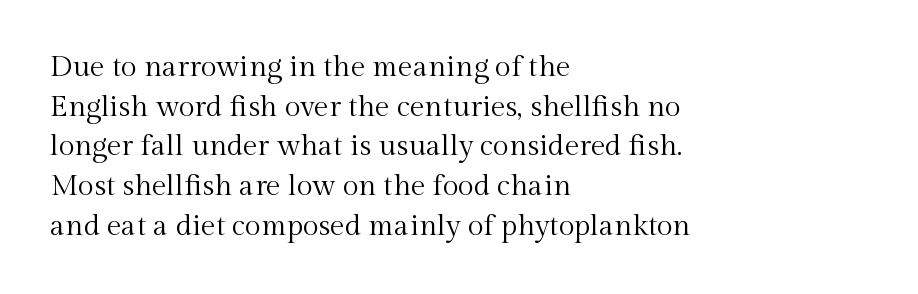
Q: Is the text bold? A: No.
Q: Is the text italic (slanted)? A: No, it is upright.
Q: Is the typeface a serif or a sans-serif typeface? A: Serif.
Q: Is the text underlined? A: No.
Q: How is the paragraph aligned? A: Left-aligned.
Q: Is the spacing between letters normal or unusually wide? A: Normal.
Q: Is the spacing between lines tight, normal or loose? A: Normal.
Q: Width (condensed, normal, or wide)? A: Normal.
Q: x-height? A: Medium.
Q: Monospaced? A: No.
